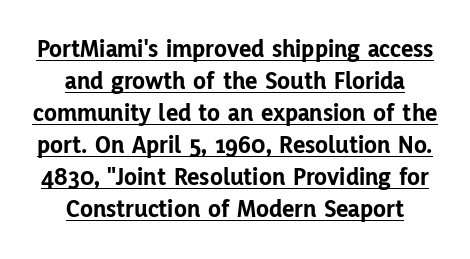
Short and long lines alike share a common midpoint. The strokes are fattened all the way to bold. The passage shown is underscored from start to finish. Posture: upright roman.
